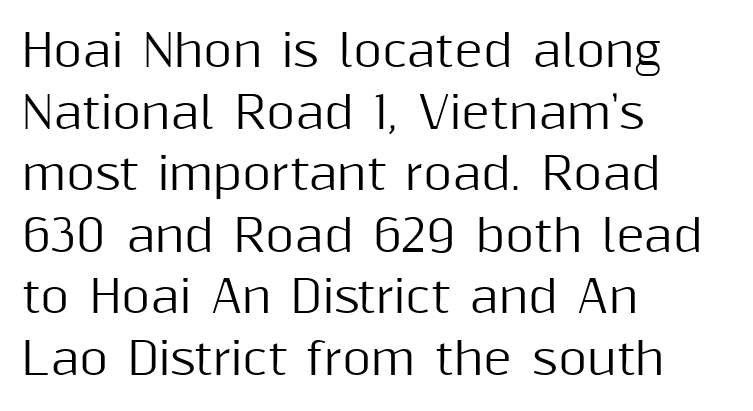
Look at the bottom of the vertical strokes: they stop flat, with no serifs. Think of a printed novel: that variable character pitch is what you see here. Only glyphs here, with clear space below each row. Vertically, the passage feels balanced, rows spaced as you'd expect.
